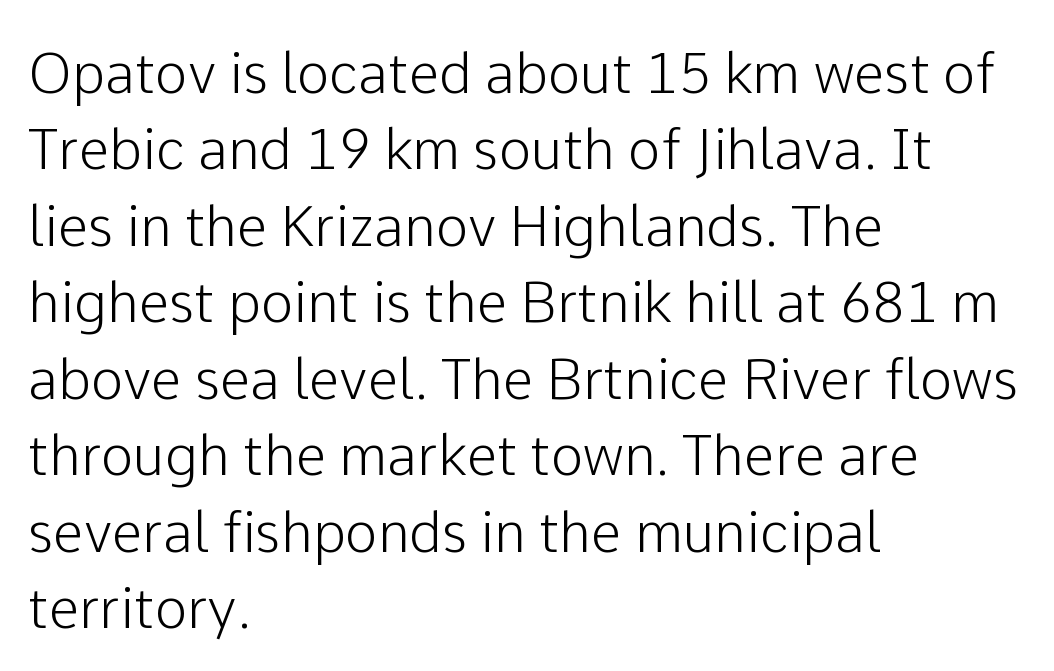
The font's upright variant was chosen for this text. Honestly, the letter spacing is just normal — you wouldn't notice it. No feet cap the strokes, marking this as sans-serif type. Rule under the text: the space is simply empty. Proportional: the letters do not fall into vertical columns. The passage shown stacks its lines at a standard gap.
